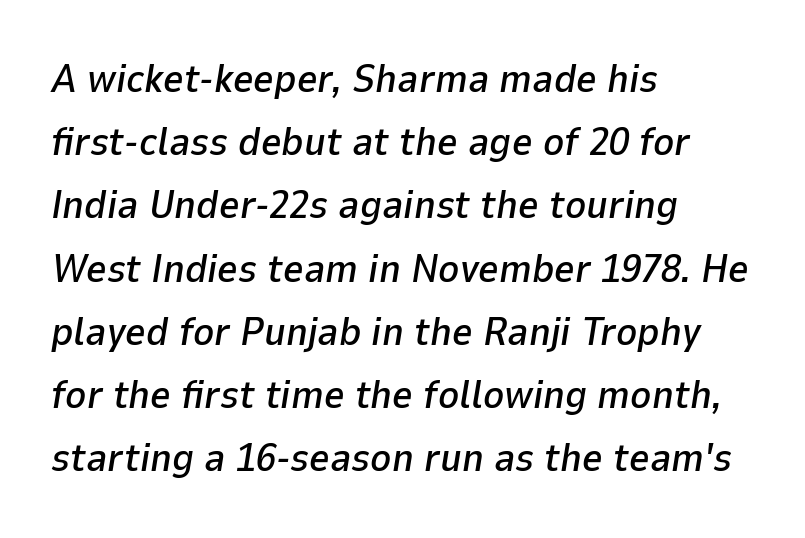
{"italic": "yes", "lean": "right", "slant_degrees": 9, "width": "normal", "stroke_contrast": "low", "x_height": "medium", "monospaced": "no", "underline": "no", "align": "left", "line_spacing": "normal", "line_spacing_ratio": 1.58, "letter_spacing": "normal", "letter_spacing_em": 0.0, "glyph_px": 40}
